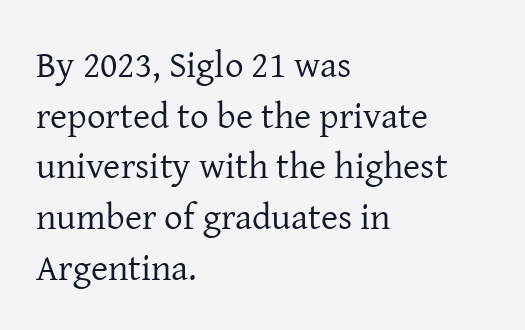
Q: Is the text bold? A: No.
Q: Is the text italic (slanted)? A: No, it is upright.
Q: Is the typeface a serif or a sans-serif typeface? A: Serif.
Q: Is the text underlined? A: No.
Q: How is the paragraph aligned? A: Left-aligned.
Q: Is the spacing between letters normal or unusually wide? A: Normal.
Q: Is the spacing between lines tight, normal or loose? A: Normal.
Q: Width (condensed, normal, or wide)? A: Normal.
Q: Stroke contrast? A: Low.
Q: x-height? A: Medium.
Q: Monospaced? A: No.
